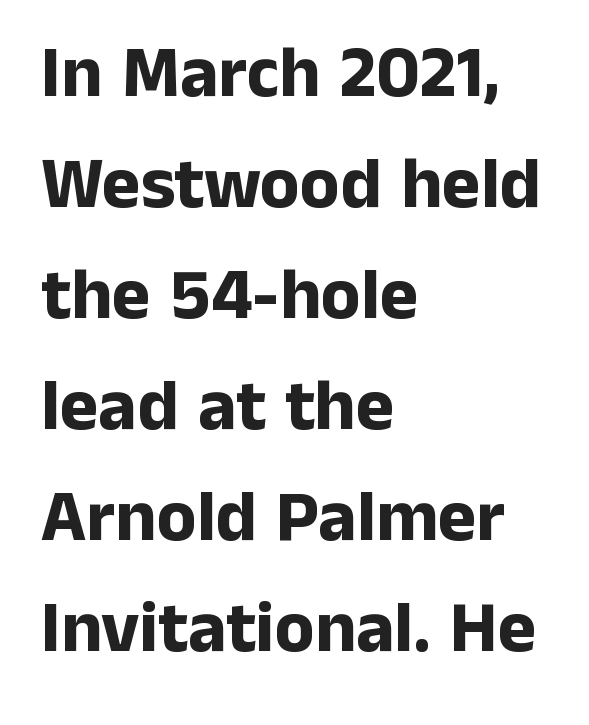
{"serif": "no", "italic": "no", "bold": "yes", "weight": "bold", "width": "normal", "stroke_contrast": "low", "x_height": "medium", "monospaced": "no", "underline": "no", "align": "left", "line_spacing": "normal", "line_spacing_ratio": 1.52, "letter_spacing": "normal", "letter_spacing_em": 0.0, "glyph_px": 73}
